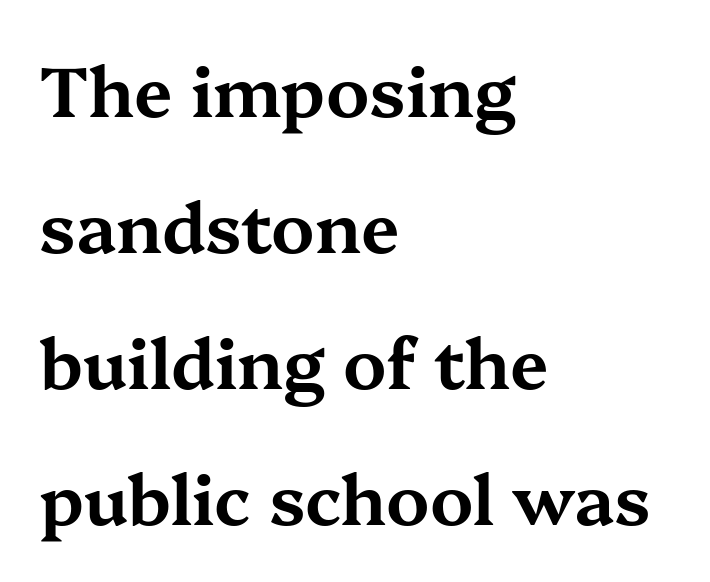
{"serif": "yes", "italic": "no", "width": "wide", "stroke_contrast": "medium", "x_height": "medium", "monospaced": "no", "underline": "no", "align": "left", "line_spacing": "loose", "line_spacing_ratio": 1.97, "letter_spacing": "normal", "letter_spacing_em": 0.0, "glyph_px": 69}
